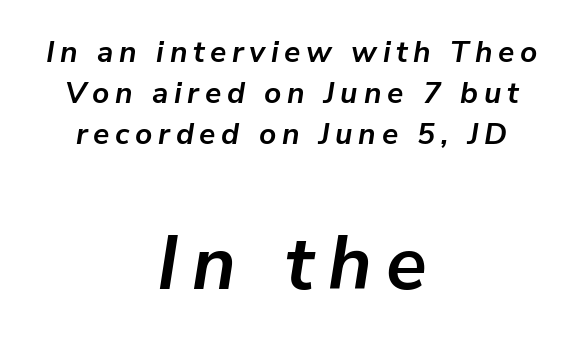
Q: Is the text bold? A: Yes.
Q: Is the text italic (slanted)? A: Yes, it leans right by about 9 degrees.
Q: Is the text underlined? A: No.
Q: How is the paragraph aligned? A: Centered.
Q: Is the spacing between lines tight, normal or loose? A: Normal.
Q: Which block of text is set in a larger size, the first (top) or the second (bottom)? A: The second (bottom) one.
Q: Width (condensed, normal, or wide)? A: Normal.
Q: Stroke contrast? A: Low.
Q: x-height? A: Medium.
Q: Monospaced? A: No.
